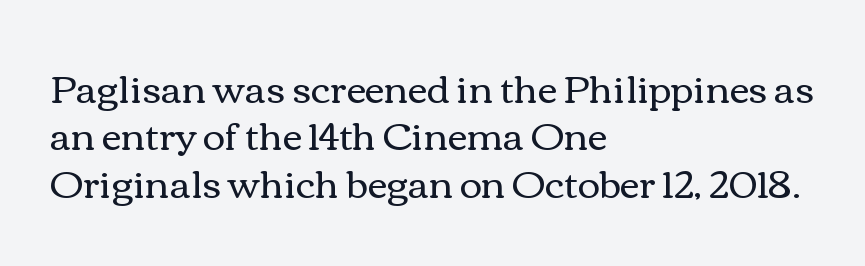
Q: Is the text bold? A: No.
Q: Is the text italic (slanted)? A: No, it is upright.
Q: Is the text underlined? A: No.
Q: How is the paragraph aligned? A: Left-aligned.
Q: Is the spacing between letters normal or unusually wide? A: Normal.
Q: Is the spacing between lines tight, normal or loose? A: Normal.
Q: Width (condensed, normal, or wide)? A: Wide.
Q: Stroke contrast? A: Medium.
Q: x-height? A: Medium.
Q: Monospaced? A: No.
